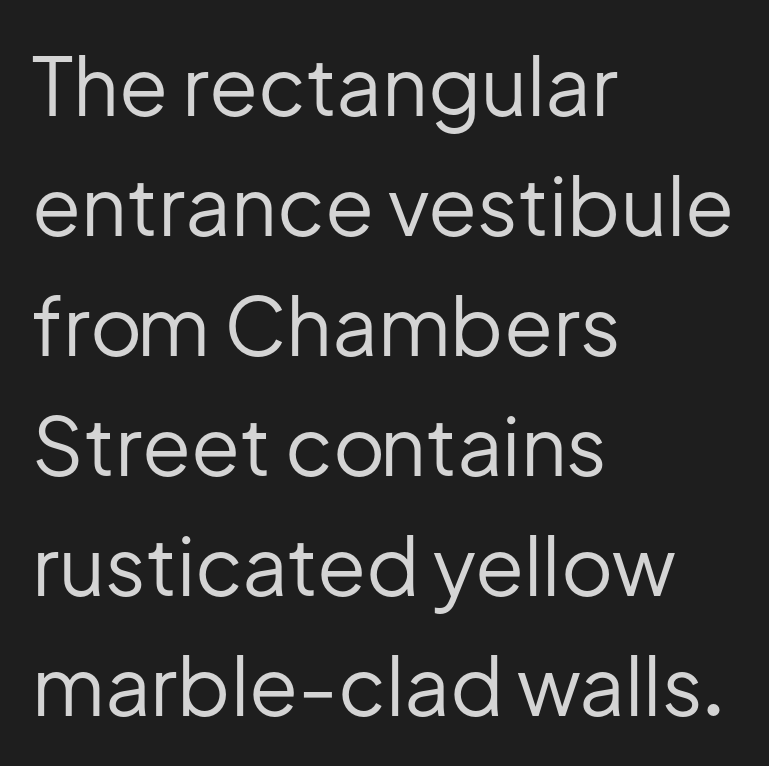
Is the letter spacing exaggerated? No — it looks like the ordinary default. Caption: multi-line text, flush left, ragged right. The passage shown is typed in a proportional face where columns would drift. The designer left line spacing at the default. The space beneath each line is pristine and unruled. Weight: regular or lighter.
